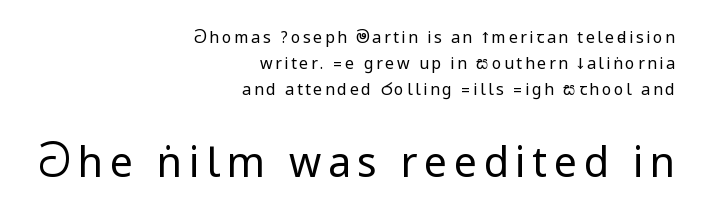
The image shows 41 px regular-weight, condensed sans-serif type, upright; set right-aligned, normal line spacing (1.62x), not underlined; the second (bottom) block is 2.56x larger; low stroke contrast.
